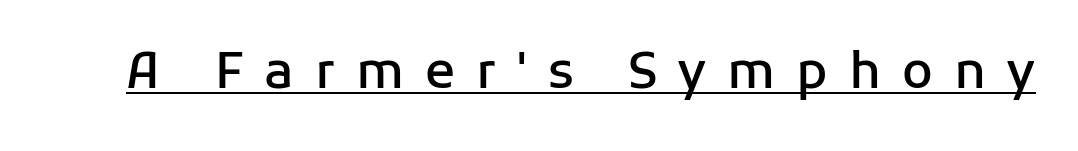
The image shows 50 px semibold sans-serif type, upright; set unusually wide letter spacing (+0.42 em), underlined; low stroke contrast and a medium x-height.
